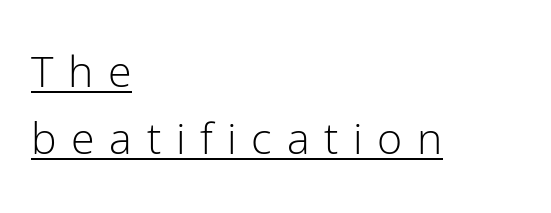
These lines were composed using upright roman letters. Vertical spacing — default. Leftover space on each line is placed entirely after the last word. Each stroke keeps to a modest, everyday thickness or less.
